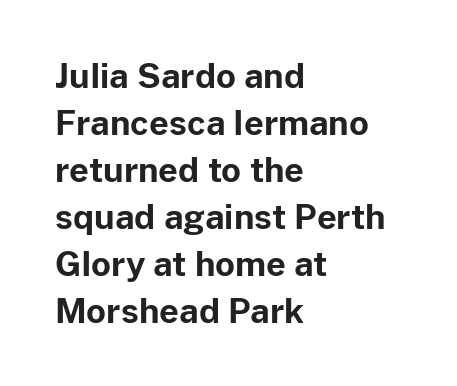
{"serif": "no", "italic": "no", "bold": "yes", "weight": "bold", "width": "normal", "stroke_contrast": "low", "x_height": "medium", "monospaced": "no", "underline": "no", "align": "left", "line_spacing": "normal", "line_spacing_ratio": 1.38, "letter_spacing": "normal", "letter_spacing_em": 0.0, "glyph_px": 34}
